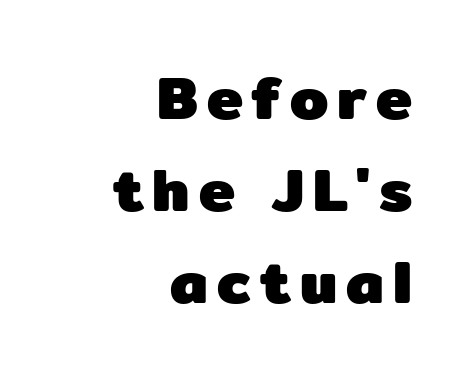
{"serif": "no", "italic": "no", "bold": "yes", "weight": "heavy", "width": "normal", "stroke_contrast": "low", "x_height": "medium", "monospaced": "no", "underline": "no", "align": "right", "line_spacing": "normal", "line_spacing_ratio": 1.51, "glyph_px": 61}
